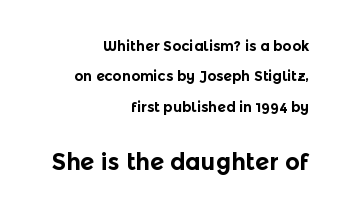
Q: Is the text bold? A: Yes.
Q: Is the text italic (slanted)? A: No, it is upright.
Q: Is the text underlined? A: No.
Q: How is the paragraph aligned? A: Right-aligned.
Q: Is the spacing between letters normal or unusually wide? A: Normal.
Q: Is the spacing between lines tight, normal or loose? A: Loose.
Q: Which block of text is set in a larger size, the first (top) or the second (bottom)? A: The second (bottom) one.
